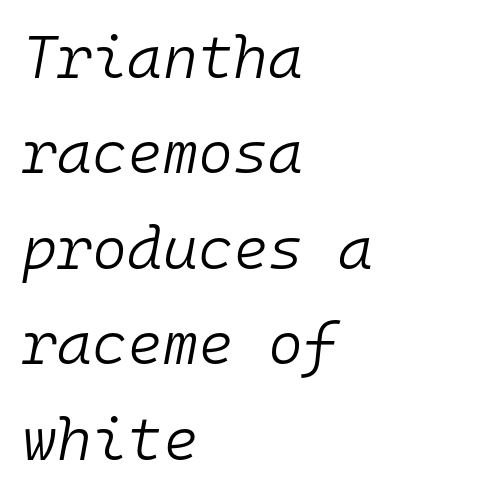
This sample has the even, mechanical cadence of fixed-width lettering. Designer's note — italics engaged. The specimen omits any rule beneath the text block's lines. Casual observation: everything's shoved over to the left. Whoever set this chose a conventional vertical rhythm. The strokes are not fattened; the text isn't bold.
